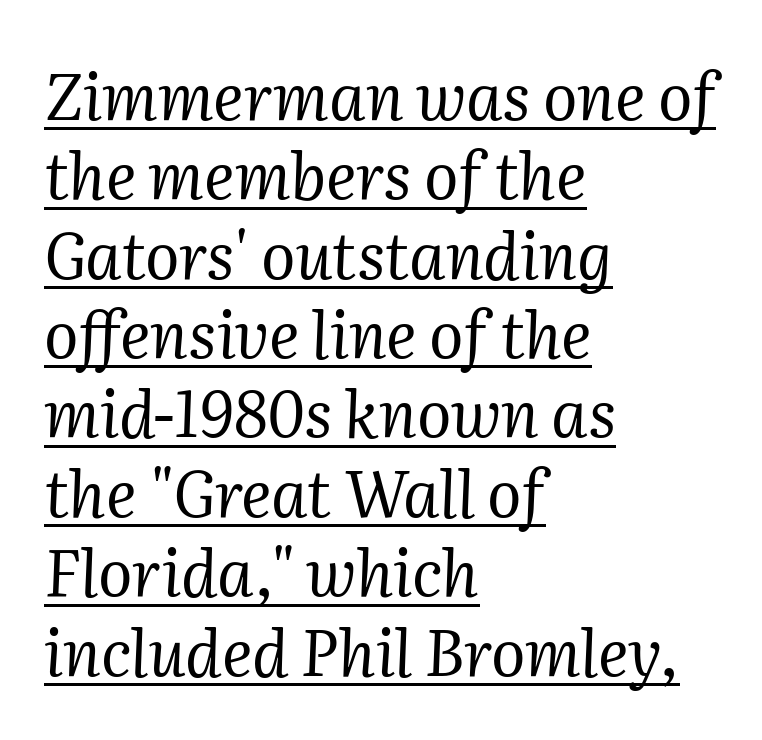
Q: Is the text bold? A: No.
Q: Is the text italic (slanted)? A: Yes, it leans right by about 2 degrees.
Q: Is the typeface a serif or a sans-serif typeface? A: Serif.
Q: Is the text underlined? A: Yes.
Q: How is the paragraph aligned? A: Left-aligned.
Q: Is the spacing between letters normal or unusually wide? A: Normal.
Q: Width (condensed, normal, or wide)? A: Normal.
Q: Stroke contrast? A: Medium.
Q: x-height? A: Medium.
Q: Monospaced? A: No.
